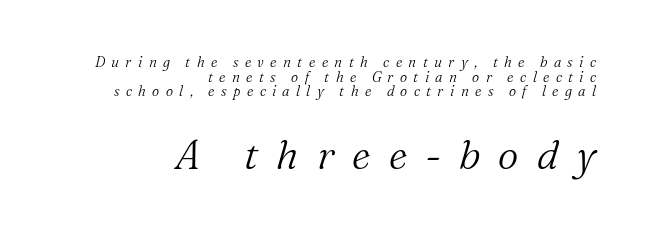
{"serif": "yes", "italic": "yes", "lean": "right", "slant_degrees": 16, "bold": "no", "weight": "light", "width": "normal", "stroke_contrast": "medium", "x_height": "medium", "monospaced": "no", "underline": "no", "align": "right", "line_spacing": "tight", "line_spacing_ratio": 1.04, "letter_spacing": "wide", "letter_spacing_em": 0.45, "larger_block": "second", "size_ratio": 2.86, "glyph_px": 40}
